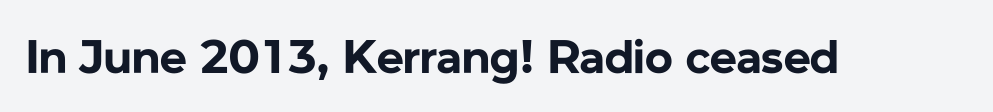
{"serif": "no", "italic": "no", "bold": "yes", "weight": "bold", "width": "normal", "stroke_contrast": "low", "x_height": "medium", "monospaced": "no", "underline": "no", "letter_spacing": "normal", "letter_spacing_em": 0.0, "glyph_px": 47}
